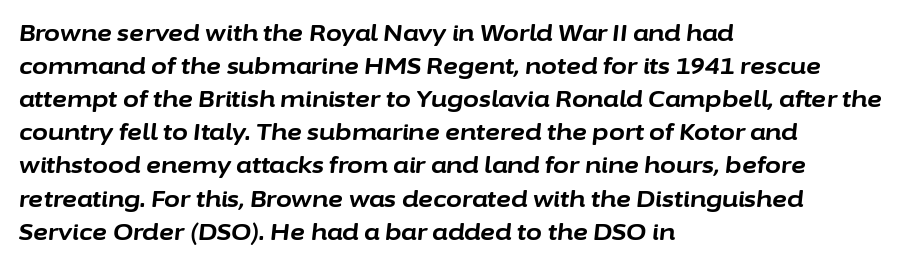
Q: Is the text bold? A: Yes.
Q: Is the text italic (slanted)? A: Yes, it leans right by about 6 degrees.
Q: Is the text underlined? A: No.
Q: How is the paragraph aligned? A: Left-aligned.
Q: Is the spacing between letters normal or unusually wide? A: Normal.
Q: Is the spacing between lines tight, normal or loose? A: Normal.
